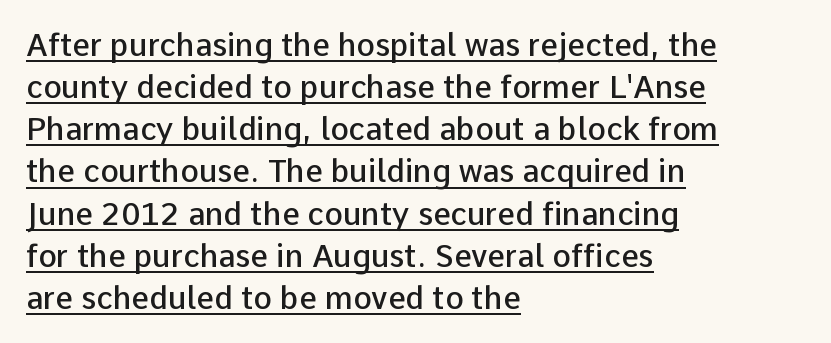
Q: Is the text bold? A: Semi-bold.
Q: Is the text italic (slanted)? A: No, it is upright.
Q: Is the typeface a serif or a sans-serif typeface? A: Sans-serif.
Q: Is the text underlined? A: Yes.
Q: How is the paragraph aligned? A: Left-aligned.
Q: Is the spacing between letters normal or unusually wide? A: Normal.
Q: Is the spacing between lines tight, normal or loose? A: Normal.
Q: Width (condensed, normal, or wide)? A: Normal.
Q: Stroke contrast? A: Low.
Q: x-height? A: Medium.
Q: Monospaced? A: No.
